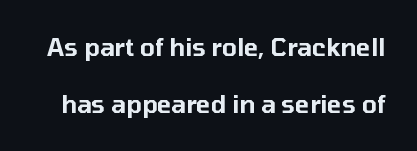
Q: Is the text italic (slanted)? A: No, it is upright.
Q: Is the text underlined? A: No.
Q: Is the spacing between letters normal or unusually wide? A: Normal.
Q: Is the spacing between lines tight, normal or loose? A: Loose.
